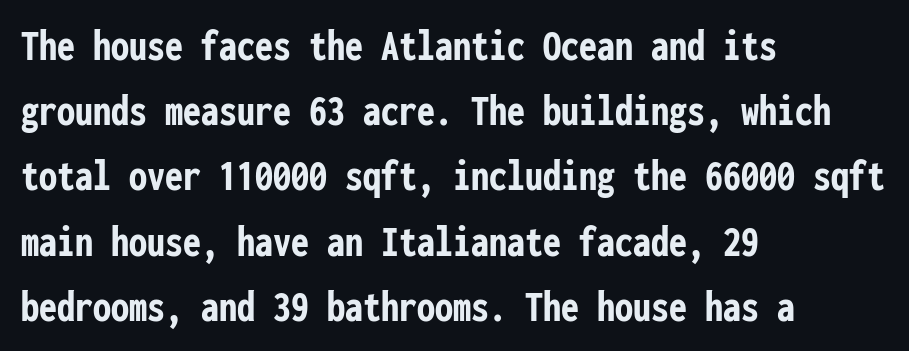
{"serif": "no", "italic": "no", "bold": "yes", "weight": "semibold", "width": "condensed", "stroke_contrast": "low", "x_height": "medium", "monospaced": "yes", "underline": "no", "align": "left", "line_spacing": "normal", "line_spacing_ratio": 1.45, "letter_spacing": "normal", "letter_spacing_em": 0.0, "glyph_px": 45}
